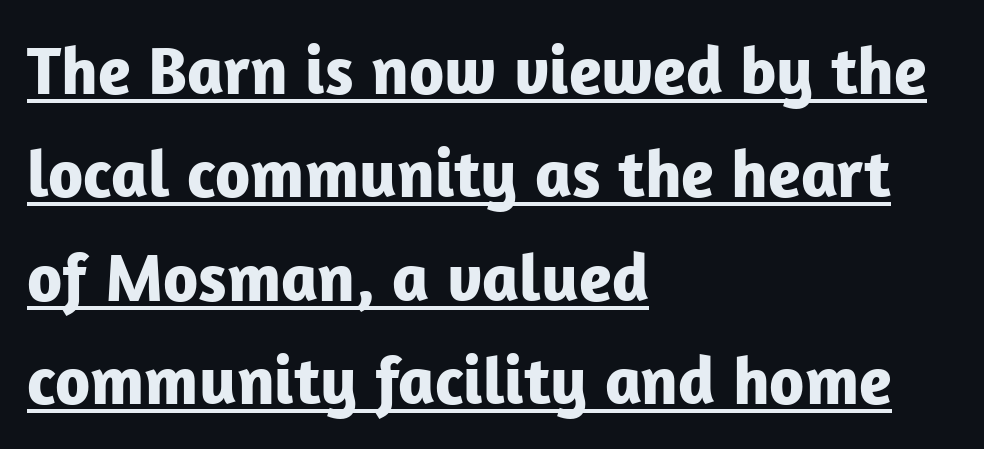
The image shows 68 px bold sans-serif type, upright; set left-aligned, normal line spacing (1.52x), normal letter spacing, underlined; low stroke contrast and a medium x-height.
